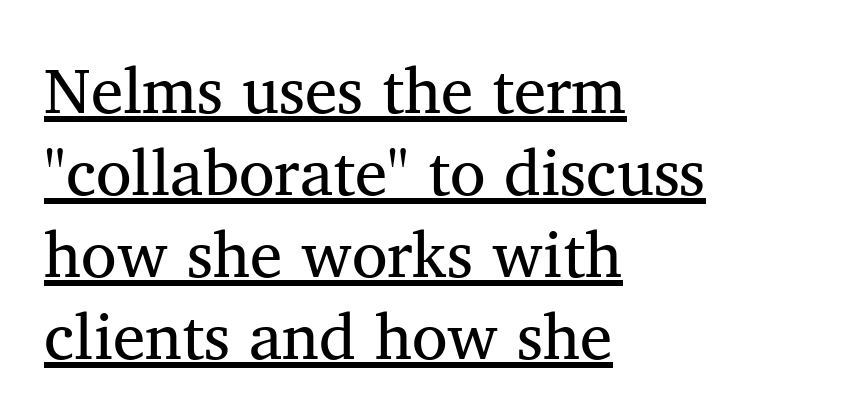
The typeface has the unassuming heft of standard copy or less. Baseline-to-baseline distance is the conventional proportion of letter height. The typesetter chose a ragged-right arrangement here. Is this a fixed-width face? No — the glyphs have proportional, varying widths. Compared with undecorated copy, this sample adds a rule below the words. Unlike a clean sans, this face finishes its strokes with serifs.
